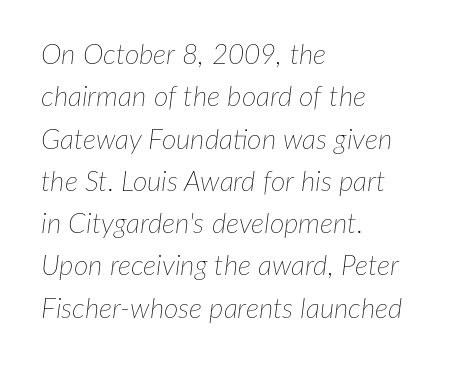
{"italic": "yes", "lean": "right", "slant_degrees": 7, "bold": "no", "weight": "thin", "width": "normal", "stroke_contrast": "low", "x_height": "medium", "monospaced": "no", "underline": "no", "align": "left", "line_spacing": "normal", "line_spacing_ratio": 1.51, "letter_spacing": "normal", "letter_spacing_em": 0.0, "glyph_px": 28}
